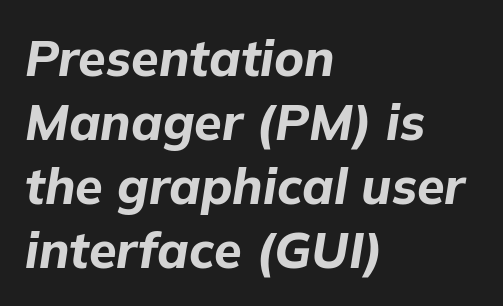
The image shows 50 px bold type, italic (leaning right); set left-aligned, normal line spacing (1.28x), normal letter spacing, not underlined; low stroke contrast and a medium x-height.
